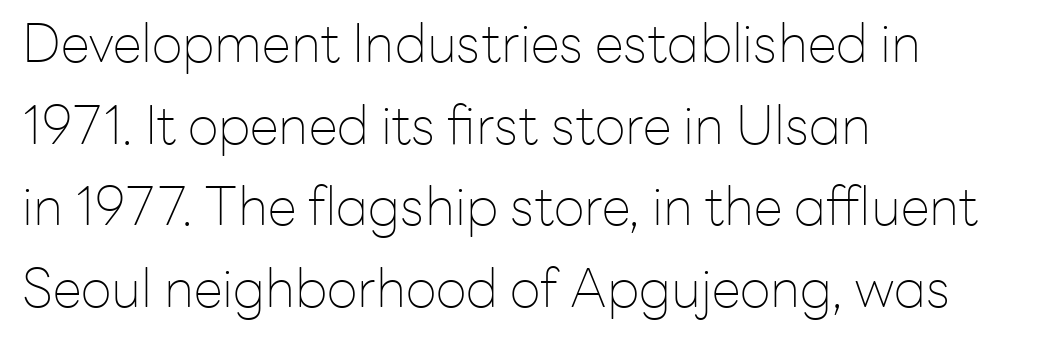
Vertical stems look standard width or narrower in stroke. The specimen omits any rule beneath the text block's lines. No italicization has been applied; the sample stays upright. The letterforms sit shoulder to shoulder at normal distance.
